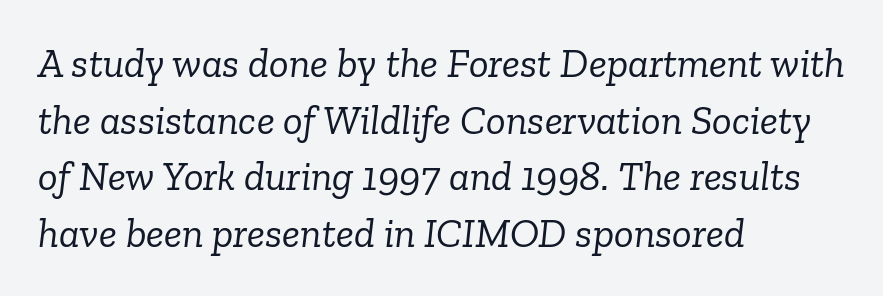
The image shows 41 px light serif type, italic (leaning right); set left-aligned, normal line spacing (1.38x), normal letter spacing, not underlined; low stroke contrast and a medium x-height.
